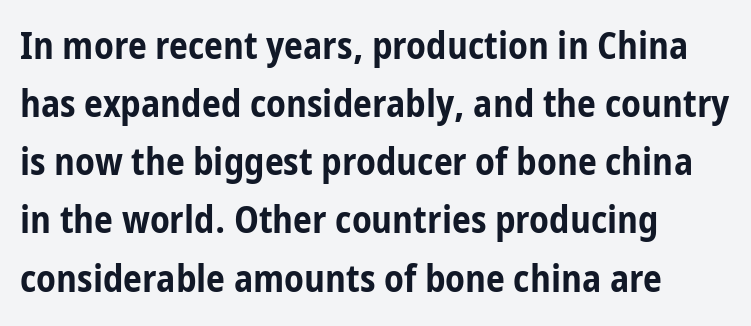
The image shows 38 px bold, condensed sans-serif type, upright; set left-aligned, normal line spacing (1.53x), normal letter spacing, not underlined; low stroke contrast and a medium x-height.
